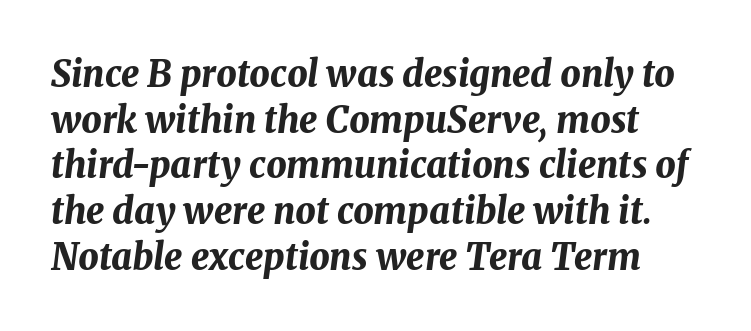
The image shows 36 px bold type, italic (leaning right); set normal line spacing (1.27x), normal letter spacing, not underlined; medium stroke contrast and a medium x-height.
